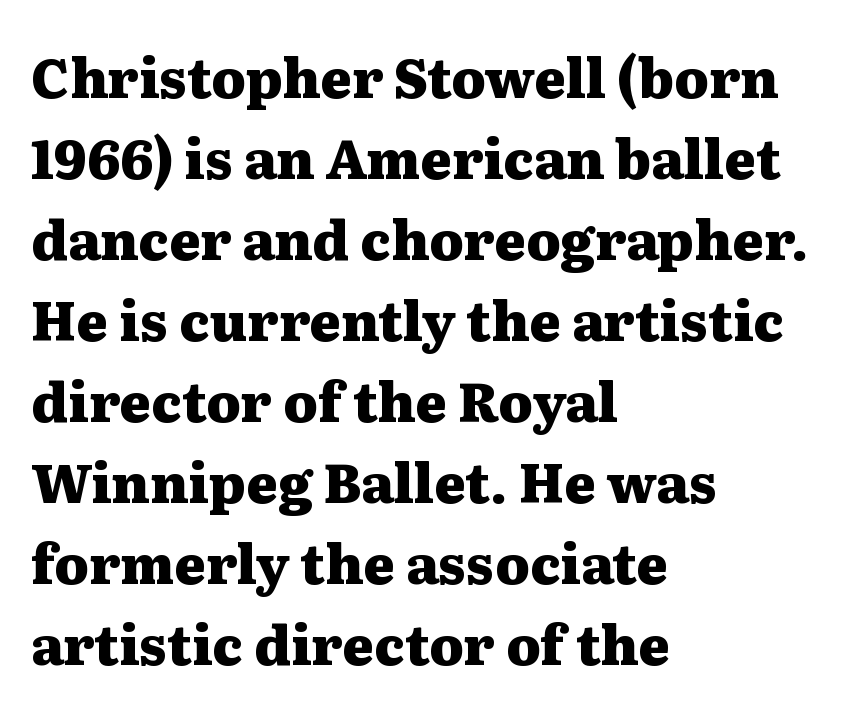
Check the space under the baseline: it is left empty. Do the characters align in a grid? No, the font is proportional. The font's upright variant was chosen for this text. The text block is weighted toward the left margin, trailing off unevenly rightward.
